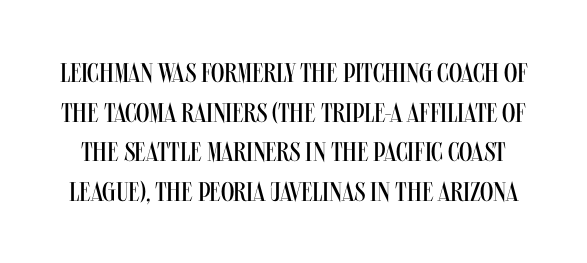
The image shows 27 px text type, upright; set normal line spacing (1.47x), normal letter spacing, not underlined.
